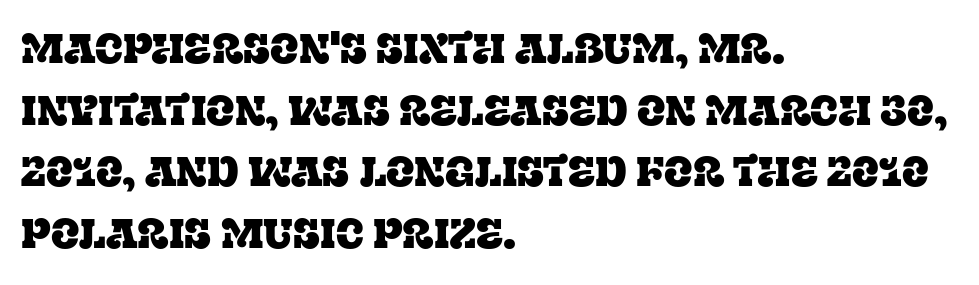
The image shows 42 px serif type, upright; set left-aligned, normal line spacing (1.47x), normal letter spacing, not underlined; low stroke contrast and a large x-height.
